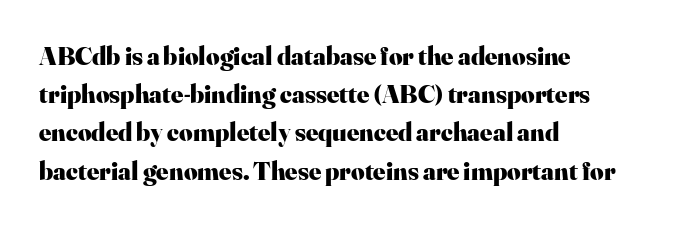
{"italic": "no", "bold": "yes", "underline": "no", "align": "left", "line_spacing": "normal", "line_spacing_ratio": 1.47, "letter_spacing": "normal", "letter_spacing_em": 0.0, "glyph_px": 26}
